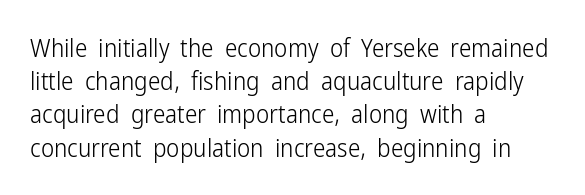
{"italic": "no", "bold": "no", "underline": "no", "align": "left", "line_spacing": "normal", "line_spacing_ratio": 1.33, "letter_spacing": "normal", "letter_spacing_em": 0.0, "glyph_px": 25}
